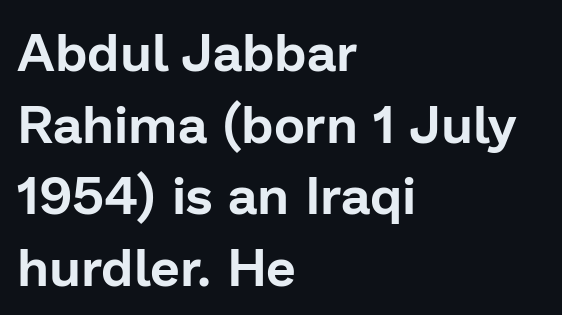
Q: Is the text italic (slanted)? A: No, it is upright.
Q: Is the typeface a serif or a sans-serif typeface? A: Sans-serif.
Q: Is the text underlined? A: No.
Q: How is the paragraph aligned? A: Left-aligned.
Q: Is the spacing between letters normal or unusually wide? A: Normal.
Q: Is the spacing between lines tight, normal or loose? A: Normal.
Q: Width (condensed, normal, or wide)? A: Normal.
Q: Stroke contrast? A: Low.
Q: x-height? A: Medium.
Q: Monospaced? A: No.
